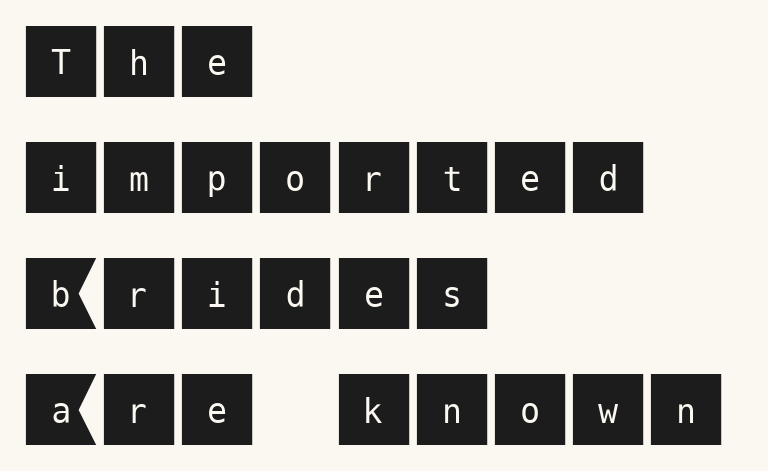
Q: Is the text italic (slanted)? A: No, it is upright.
Q: Is the typeface a serif or a sans-serif typeface? A: Sans-serif.
Q: Is the text underlined? A: No.
Q: How is the paragraph aligned? A: Left-aligned.
Q: Is the spacing between letters normal or unusually wide? A: Normal.
Q: Is the spacing between lines tight, normal or loose? A: Normal.
Q: Width (condensed, normal, or wide)? A: Normal.
Q: Stroke contrast? A: Medium.
Q: x-height? A: Large.
